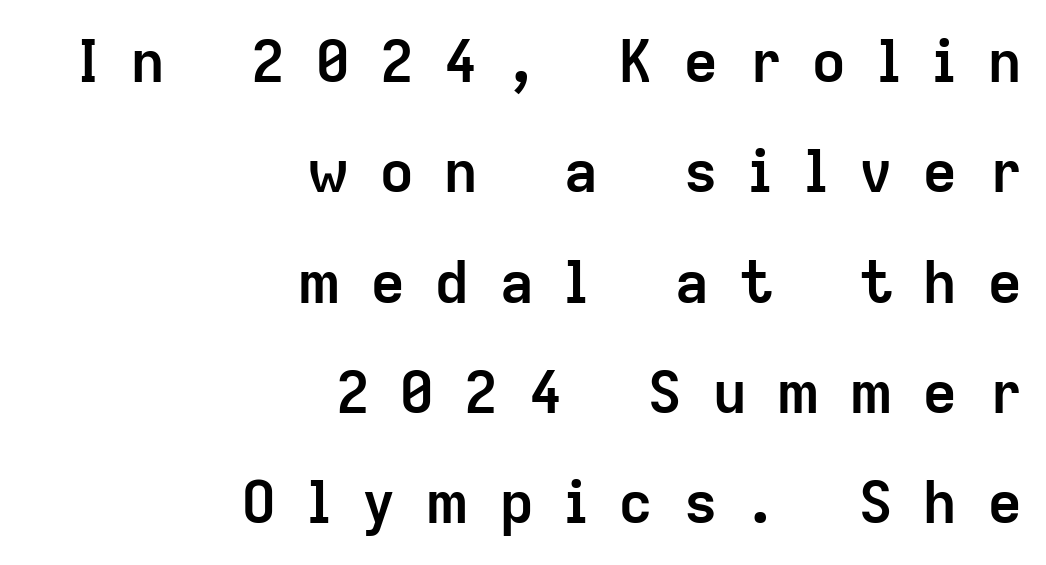
Q: Is the text bold? A: Yes.
Q: Is the text italic (slanted)? A: No, it is upright.
Q: Is the typeface a serif or a sans-serif typeface? A: Sans-serif.
Q: Is the text underlined? A: No.
Q: How is the paragraph aligned? A: Right-aligned.
Q: Is the spacing between letters normal or unusually wide? A: Unusually wide.
Q: Width (condensed, normal, or wide)? A: Normal.
Q: Stroke contrast? A: Low.
Q: x-height? A: Medium.
Q: Monospaced? A: No.
